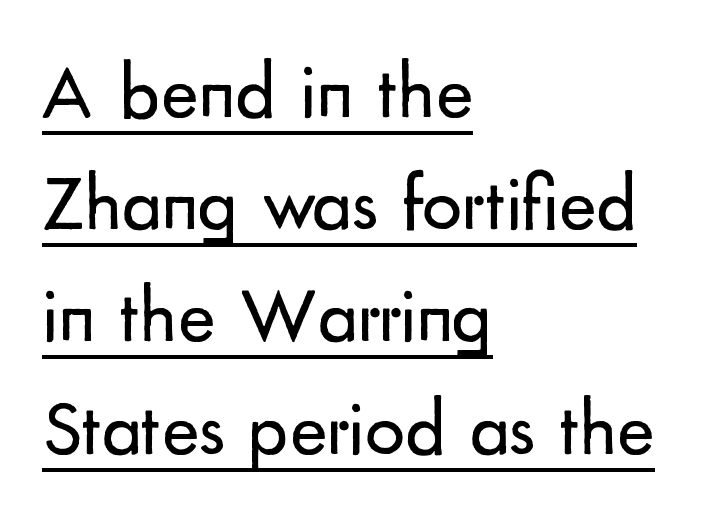
The image shows 79 px regular-weight sans-serif type, upright; set left-aligned, normal line spacing (1.42x), normal letter spacing, underlined; low stroke contrast and a small x-height.
